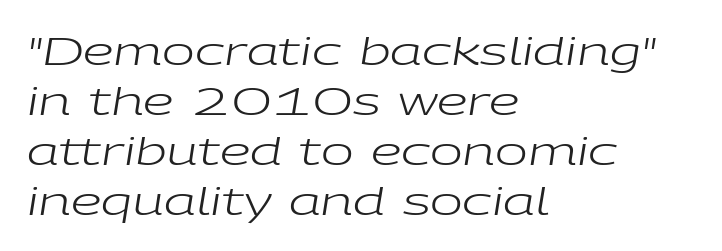
The image shows 39 px regular-weight, wide type, italic (leaning right); set left-aligned, normal line spacing (1.28x), normal letter spacing, not underlined; low stroke contrast and a medium x-height.
